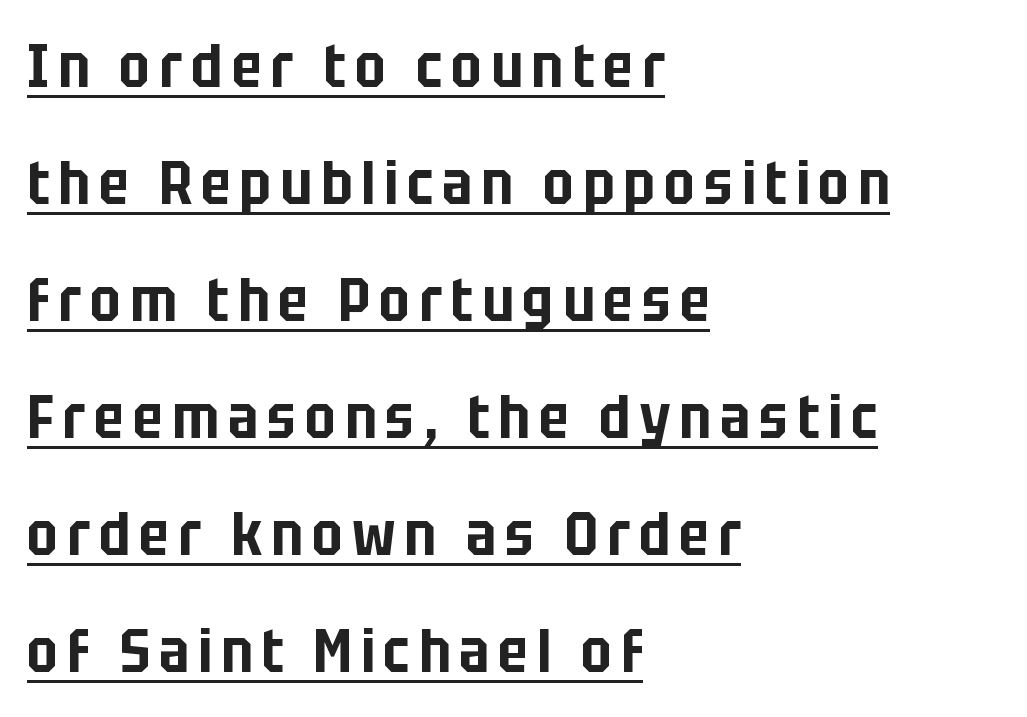
Q: Is the text italic (slanted)? A: No, it is upright.
Q: Is the typeface a serif or a sans-serif typeface? A: Sans-serif.
Q: Is the text underlined? A: Yes.
Q: How is the paragraph aligned? A: Left-aligned.
Q: Is the spacing between lines tight, normal or loose? A: Loose.
Q: Width (condensed, normal, or wide)? A: Condensed.
Q: Stroke contrast? A: Low.
Q: x-height? A: Large.
Q: Monospaced? A: No.
